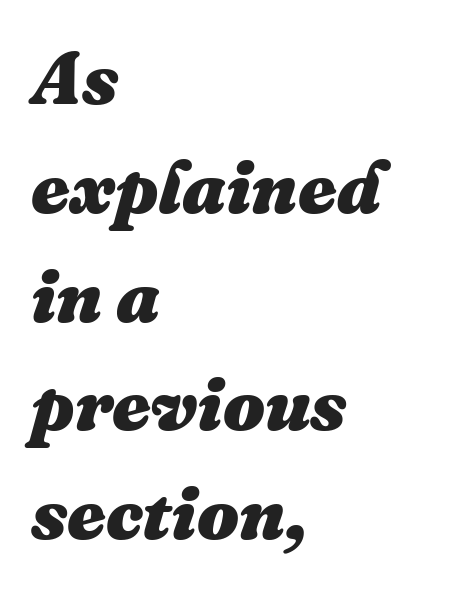
Q: Is the text bold? A: Yes.
Q: Is the text italic (slanted)? A: Yes, it leans right by about 16 degrees.
Q: Is the text underlined? A: No.
Q: How is the paragraph aligned? A: Left-aligned.
Q: Is the spacing between letters normal or unusually wide? A: Normal.
Q: Is the spacing between lines tight, normal or loose? A: Normal.
Q: Width (condensed, normal, or wide)? A: Normal.
Q: Stroke contrast? A: Medium.
Q: x-height? A: Medium.
Q: Monospaced? A: No.
